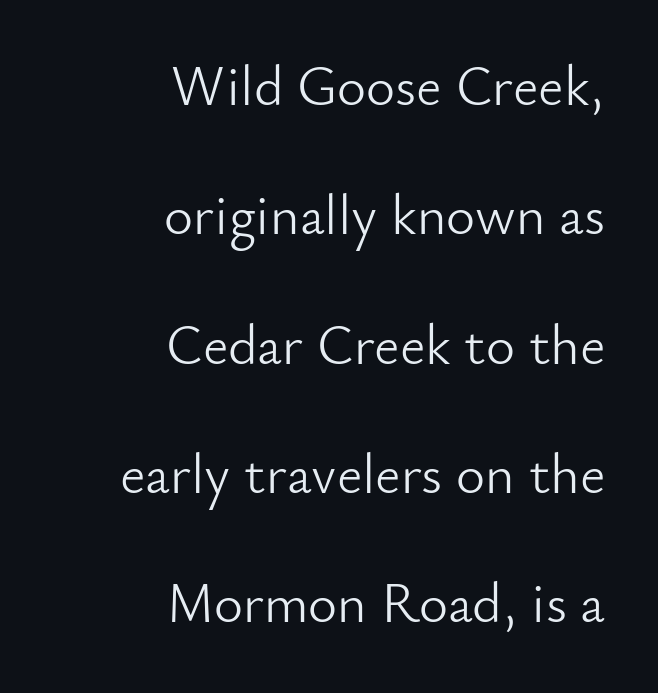
Q: Is the text bold? A: No.
Q: Is the text italic (slanted)? A: No, it is upright.
Q: Is the typeface a serif or a sans-serif typeface? A: Sans-serif.
Q: Is the text underlined? A: No.
Q: How is the paragraph aligned? A: Right-aligned.
Q: Is the spacing between letters normal or unusually wide? A: Normal.
Q: Is the spacing between lines tight, normal or loose? A: Loose.
Q: Width (condensed, normal, or wide)? A: Normal.
Q: Stroke contrast? A: Low.
Q: x-height? A: Small.
Q: Monospaced? A: No.
